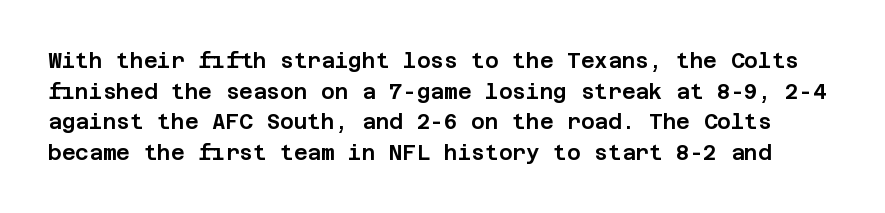
{"italic": "no", "underline": "no", "line_spacing": "normal", "line_spacing_ratio": 1.46, "letter_spacing": "normal", "letter_spacing_em": 0.0, "glyph_px": 21}
